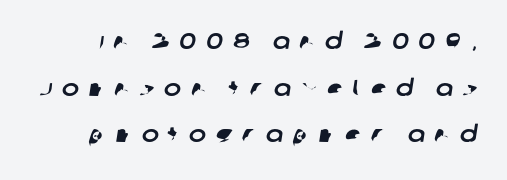
The string is rendered with underlining switched off. Look at the tracking — it's clearly loosened, letters drifting apart. Is there much room between lines? Yes — plenty of vertical air separates them.
